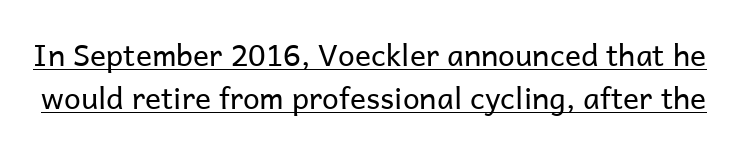
Q: Is the text bold? A: No.
Q: Is the text italic (slanted)? A: No, it is upright.
Q: Is the typeface a serif or a sans-serif typeface? A: Sans-serif.
Q: Is the text underlined? A: Yes.
Q: Is the spacing between letters normal or unusually wide? A: Normal.
Q: Is the spacing between lines tight, normal or loose? A: Normal.
Q: Width (condensed, normal, or wide)? A: Normal.
Q: Stroke contrast? A: Low.
Q: x-height? A: Medium.
Q: Monospaced? A: No.
